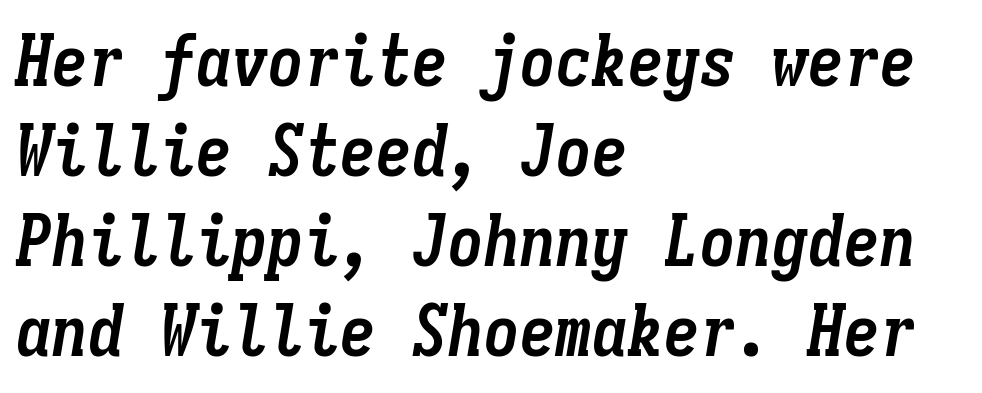
Q: Is the text bold? A: Yes.
Q: Is the text italic (slanted)? A: Yes, it leans right by about 9 degrees.
Q: Is the text underlined? A: No.
Q: How is the paragraph aligned? A: Left-aligned.
Q: Is the spacing between letters normal or unusually wide? A: Normal.
Q: Is the spacing between lines tight, normal or loose? A: Normal.
Q: Width (condensed, normal, or wide)? A: Condensed.
Q: Stroke contrast? A: Low.
Q: x-height? A: Medium.
Q: Monospaced? A: Yes.
